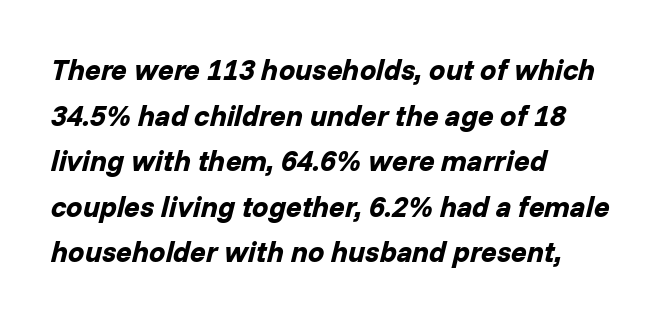
{"italic": "yes", "lean": "right", "slant_degrees": 14, "bold": "yes", "weight": "bold", "width": "normal", "stroke_contrast": "low", "x_height": "medium", "monospaced": "no", "underline": "no", "align": "left", "line_spacing": "normal", "line_spacing_ratio": 1.57, "letter_spacing": "normal", "letter_spacing_em": 0.0, "glyph_px": 29}
